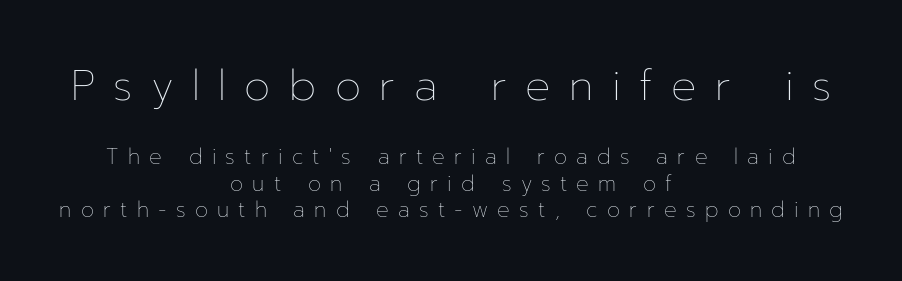
The image shows 42 px thin type, upright; set centered, normal line spacing (1.27x), unusually wide letter spacing (+0.44 em), not underlined; the first (top) block is 2.0x larger; low stroke contrast and a medium x-height.
